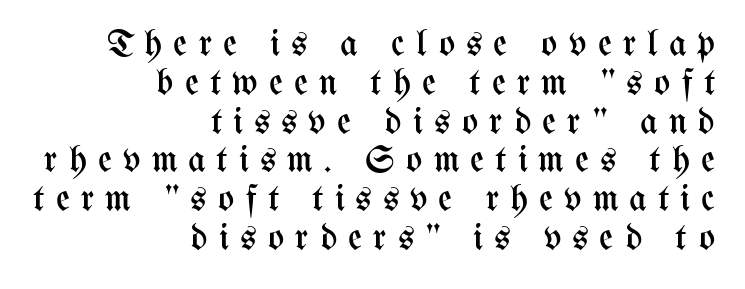
{"italic": "no", "bold": "no", "weight": "regular", "width": "condensed", "stroke_contrast": "medium", "x_height": "medium", "monospaced": "no", "underline": "no", "align": "right", "line_spacing": "tight", "line_spacing_ratio": 1.02, "letter_spacing": "wide", "letter_spacing_em": 0.29, "glyph_px": 38}
